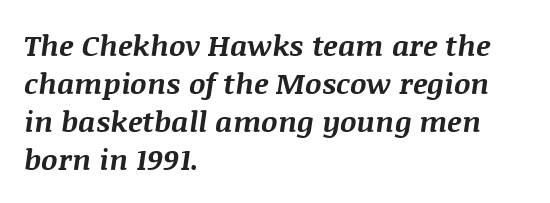
{"italic": "yes", "lean": "right", "slant_degrees": 8, "bold": "yes", "weight": "bold", "width": "normal", "stroke_contrast": "medium", "x_height": "large", "monospaced": "no", "underline": "no", "align": "left", "line_spacing": "normal", "line_spacing_ratio": 1.31, "letter_spacing": "normal", "letter_spacing_em": 0.0, "glyph_px": 29}
